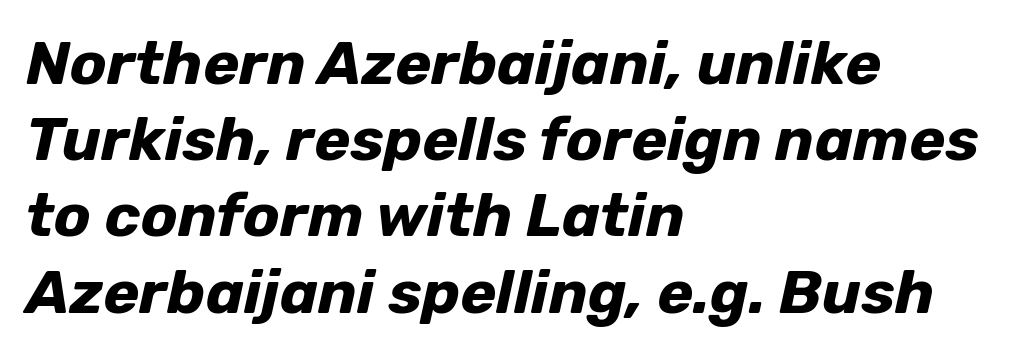
Q: Is the text bold? A: Yes.
Q: Is the text italic (slanted)? A: Yes, it leans right by about 12 degrees.
Q: Is the text underlined? A: No.
Q: How is the paragraph aligned? A: Left-aligned.
Q: Is the spacing between letters normal or unusually wide? A: Normal.
Q: Is the spacing between lines tight, normal or loose? A: Normal.
Q: Width (condensed, normal, or wide)? A: Normal.
Q: Stroke contrast? A: Low.
Q: x-height? A: Medium.
Q: Monospaced? A: No.
